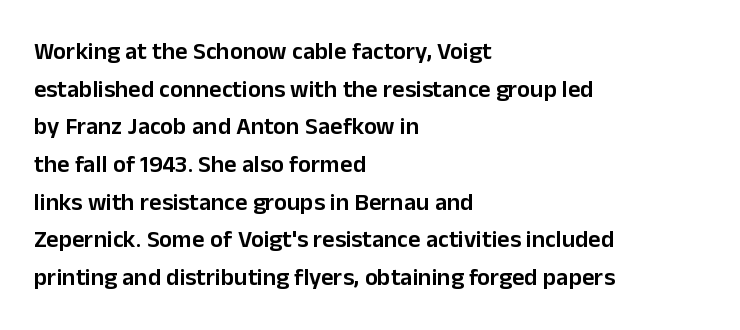
If you drew a ruler down the left edge, every line would touch it. Successive baselines arrive at the customary interval. The passage shown is semibold, sitting just below true bold. Style check: upright.
